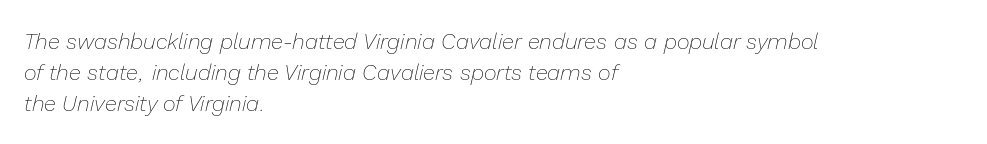
{"italic": "yes", "lean": "right", "slant_degrees": 13, "bold": "no", "underline": "no", "align": "left", "line_spacing": "normal", "line_spacing_ratio": 1.42, "letter_spacing": "normal", "letter_spacing_em": 0.0, "glyph_px": 22}
